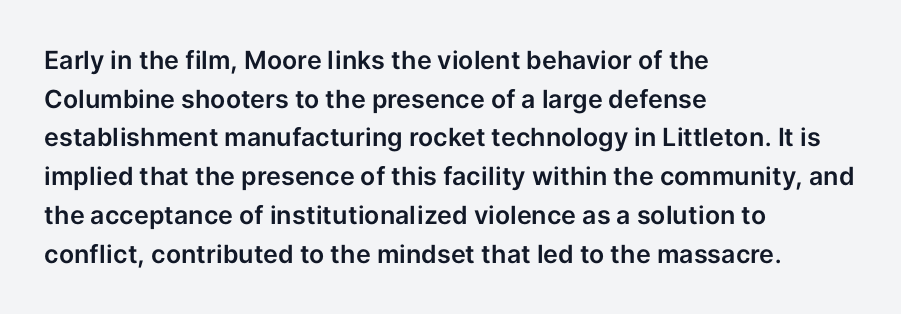
The image shows 25 px text type, upright; set left-aligned, normal line spacing (1.55x), normal letter spacing, not underlined.
